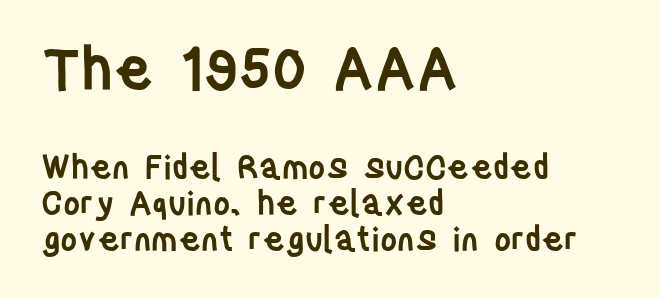
Line beginnings align vertically; line endings do not. Every character sits straight up, as roman type does. These lines are rendered in a variable-pitch font. Leading: reduced. What stands out about the letter spacing? Nothing — it is the standard amount.
